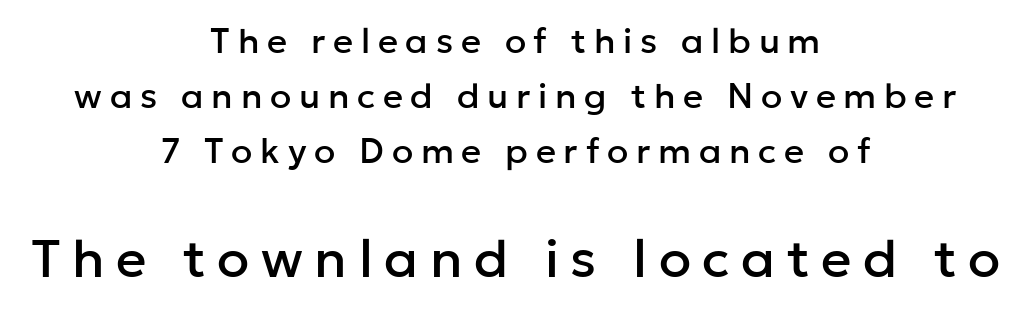
This rendering employs a face without finishing strokes, i.e., a sans-serif. Each row of text sits above clean, open space. Typesetter's note — lower block bumped up in size, upper block left smaller. Short note: letters widely spaced. The paragraph shown floats in the horizontal middle.
